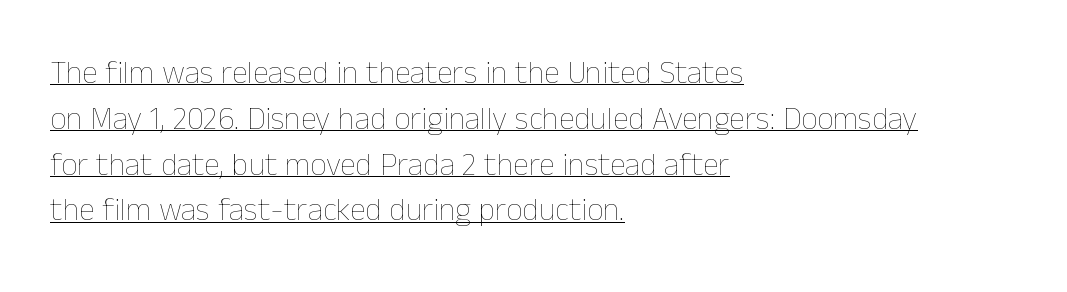
Q: Is the text bold? A: No.
Q: Is the text italic (slanted)? A: No, it is upright.
Q: Is the text underlined? A: Yes.
Q: How is the paragraph aligned? A: Left-aligned.
Q: Is the spacing between letters normal or unusually wide? A: Normal.
Q: Is the spacing between lines tight, normal or loose? A: Normal.
Q: Width (condensed, normal, or wide)? A: Normal.
Q: Stroke contrast? A: Low.
Q: x-height? A: Medium.
Q: Monospaced? A: No.
